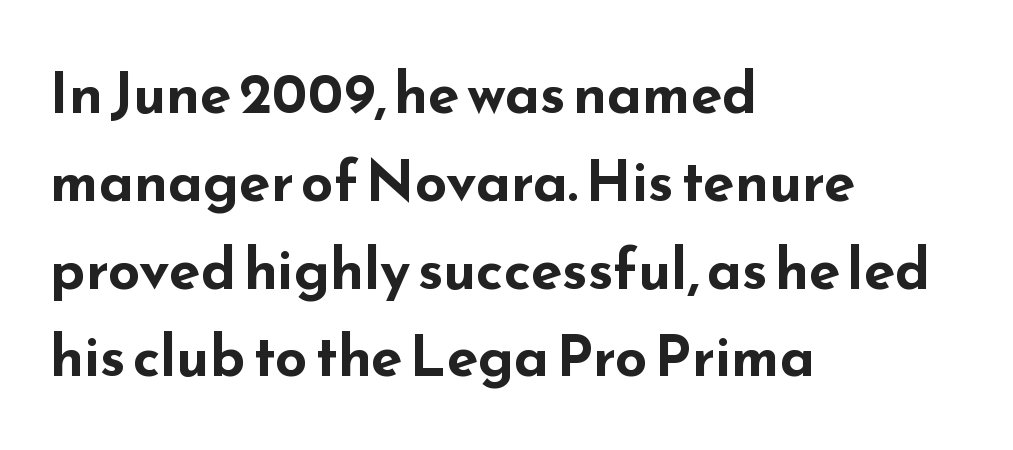
The image shows 57 px bold, wide sans-serif type, upright; set left-aligned, normal line spacing (1.54x), normal letter spacing, not underlined; low stroke contrast and a small x-height.
